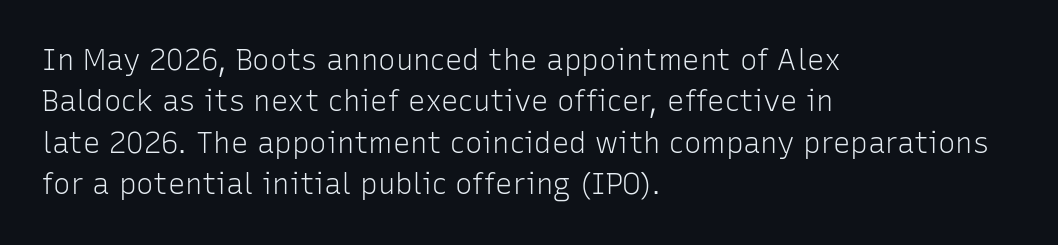
On a weight scale, this lands at 450 or below. The rendering uses natural spacing where letterforms have individual widths. Standard letterfit; no display-style spreading of the glyphs. Quick note: underline off. Tall strokes in this sample are plumb rather than angled.
